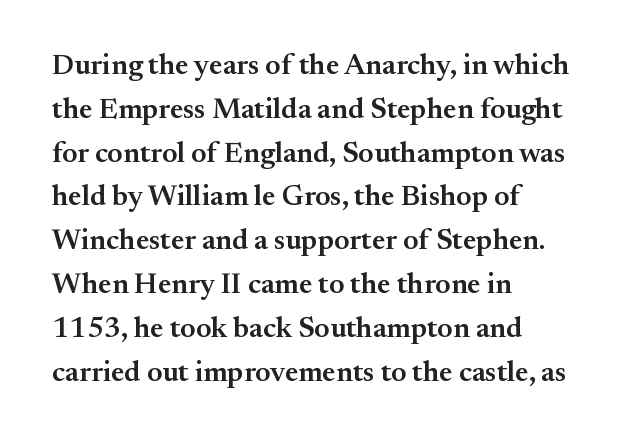
{"serif": "yes", "italic": "no", "bold": "semi", "weight": "semibold", "width": "normal", "stroke_contrast": "medium", "x_height": "small", "monospaced": "no", "underline": "no", "align": "left", "line_spacing": "normal", "line_spacing_ratio": 1.51, "letter_spacing": "normal", "letter_spacing_em": 0.0, "glyph_px": 29}
